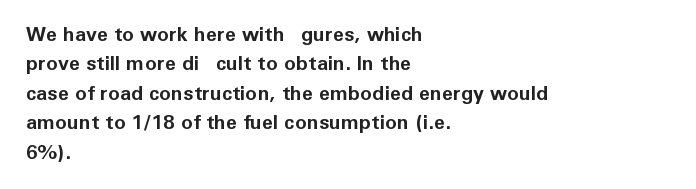
Emphasis by weight is at full strength: bold. The glyphs are unaccompanied by any horizontal stroke below them. Nothing unusual about the tracking: characters are spaced as the font intends. Do the letters lean? They stand straight. Every row of glyphs begins at an identical x-position on the left.
